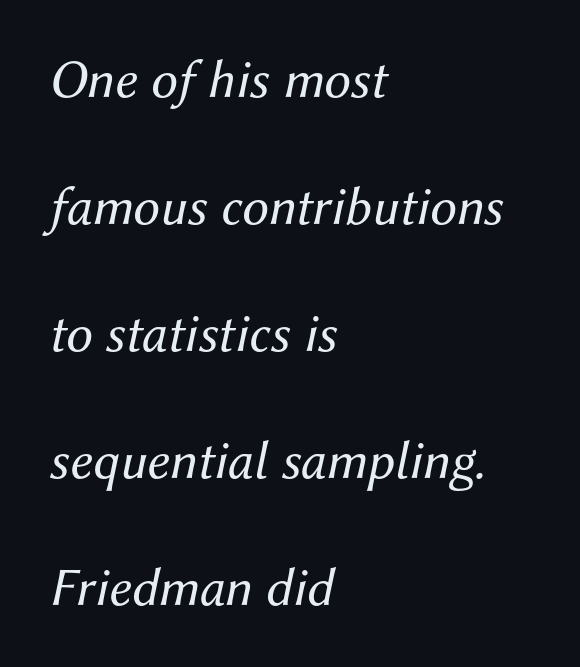
Caption: multi-line text, flush left, ragged right. Yep, that's italic — everything's leaning. A quiet, ordinary-to-light weight characterises the typeface. No extra tracking has been applied to these lines. Only glyphs here, with clear space below each row. Is this a fixed-width face? No — the glyphs have proportional, varying widths.
